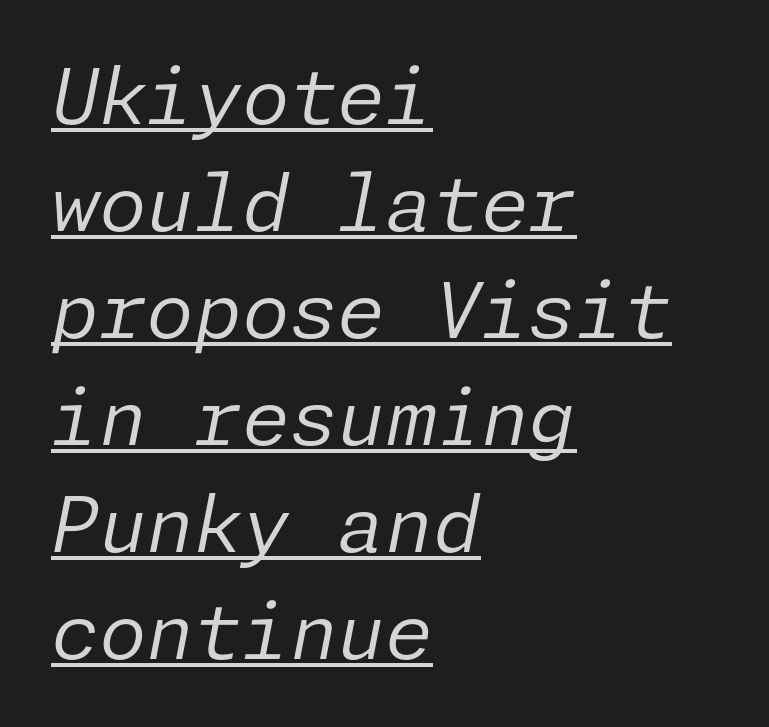
{"italic": "yes", "lean": "right", "slant_degrees": 11, "bold": "no", "weight": "regular", "width": "normal", "stroke_contrast": "low", "x_height": "medium", "underline": "yes", "align": "left", "line_spacing": "normal", "line_spacing_ratio": 1.39, "letter_spacing": "normal", "letter_spacing_em": 0.0, "glyph_px": 77}
